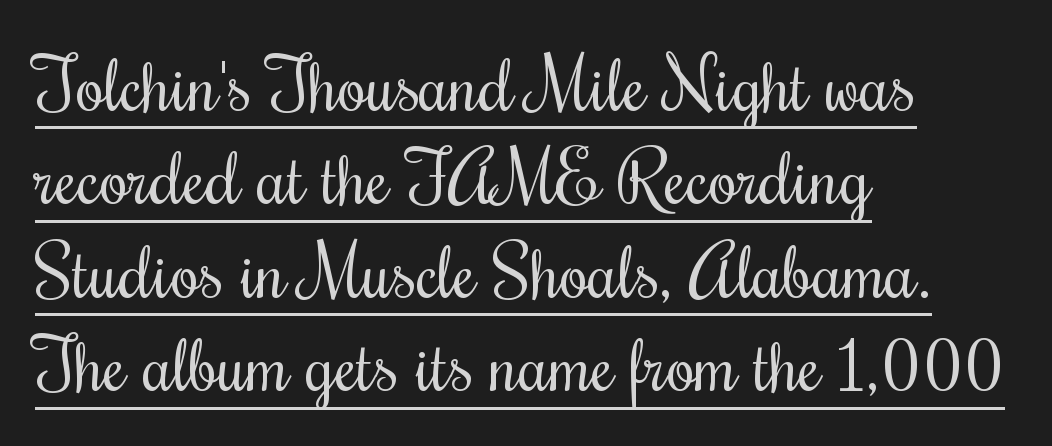
{"serif": "yes", "bold": "no", "weight": "regular", "width": "condensed", "stroke_contrast": "medium", "x_height": "small", "monospaced": "no", "underline": "yes", "align": "left", "line_spacing": "normal", "line_spacing_ratio": 1.28, "letter_spacing": "normal", "letter_spacing_em": 0.0, "glyph_px": 73}
